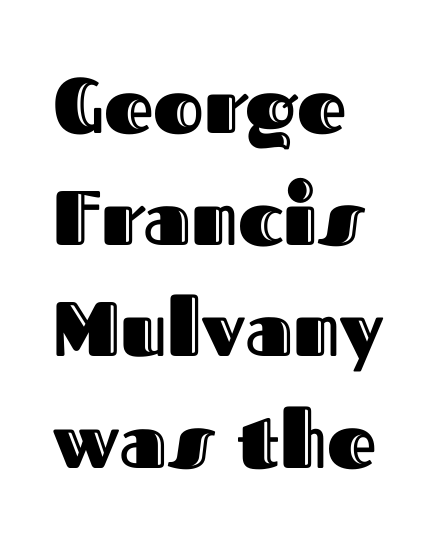
Q: Is the text italic (slanted)? A: No, it is upright.
Q: Is the text underlined? A: No.
Q: How is the paragraph aligned? A: Left-aligned.
Q: Is the spacing between letters normal or unusually wide? A: Normal.
Q: Is the spacing between lines tight, normal or loose? A: Normal.
Q: Width (condensed, normal, or wide)? A: Normal.
Q: x-height? A: Medium.
Q: Monospaced? A: No.
